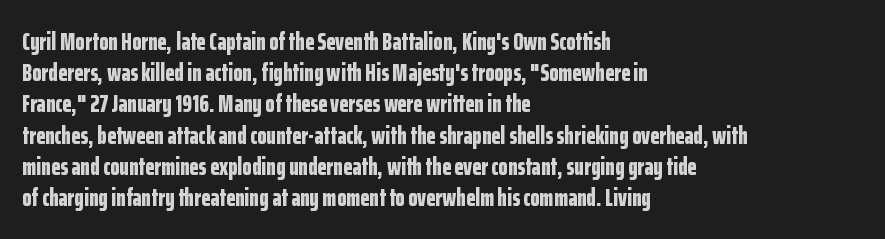
The image shows 24 px bold type, upright; set left-aligned, normal line spacing (1.3x), normal letter spacing, not underlined.
